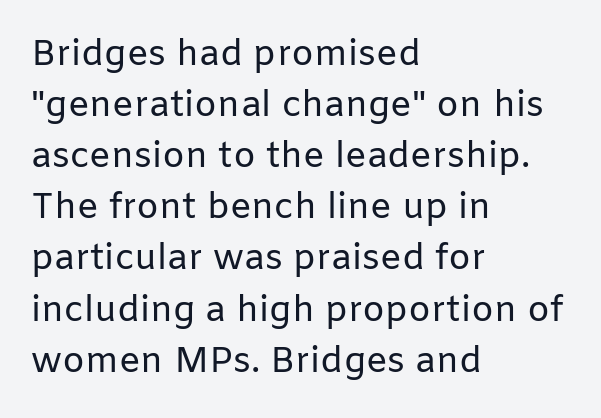
The lettering holds an erect, upright posture throughout. Any mark beneath the type? The region is blank. Does the type have serifs? No, each stem ends abruptly. The setting favours the left margin, as ordinary paragraphs usually do. No extra ink here — the face is not bold. Think of a printed novel: that variable character pitch is what you see here.
